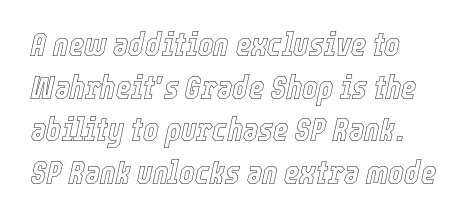
Q: Is the text italic (slanted)? A: Yes, it leans right by about 12 degrees.
Q: Is the text underlined? A: No.
Q: Is the spacing between letters normal or unusually wide? A: Normal.
Q: Is the spacing between lines tight, normal or loose? A: Normal.
Q: Width (condensed, normal, or wide)? A: Condensed.
Q: x-height? A: Medium.
Q: Monospaced? A: No.
